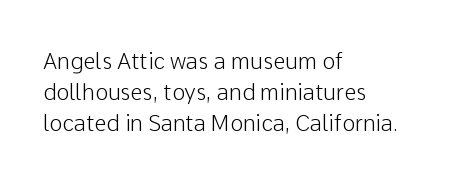
Q: Is the text italic (slanted)? A: No, it is upright.
Q: Is the text underlined? A: No.
Q: How is the paragraph aligned? A: Left-aligned.
Q: Is the spacing between letters normal or unusually wide? A: Normal.
Q: Is the spacing between lines tight, normal or loose? A: Normal.
